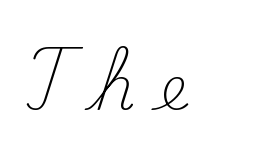
The image shows 61 px light serif type; set unusually wide letter spacing (+0.4 em), not underlined; medium stroke contrast and a small x-height.
